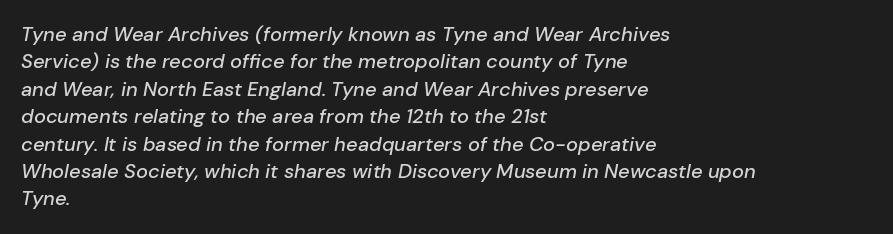
The image shows 20 px text type, italic (leaning right); set left-aligned, normal line spacing (1.37x), normal letter spacing, not underlined.
